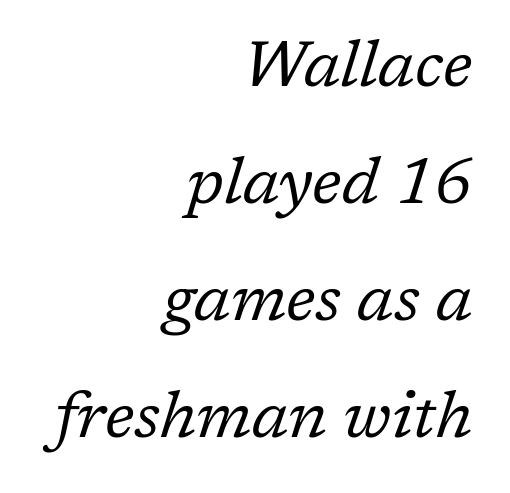
{"serif": "yes", "italic": "yes", "lean": "right", "slant_degrees": 17, "bold": "no", "weight": "regular", "width": "normal", "stroke_contrast": "low", "x_height": "medium", "monospaced": "no", "underline": "no", "align": "right", "line_spacing_ratio": 1.8, "letter_spacing": "normal", "letter_spacing_em": 0.0, "glyph_px": 65}
